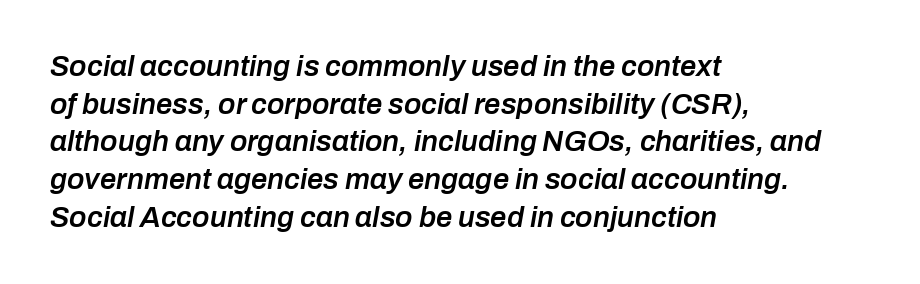
The image shows 29 px semibold type, italic (leaning right); set left-aligned, normal line spacing (1.3x), normal letter spacing, not underlined; low stroke contrast and a medium x-height.
